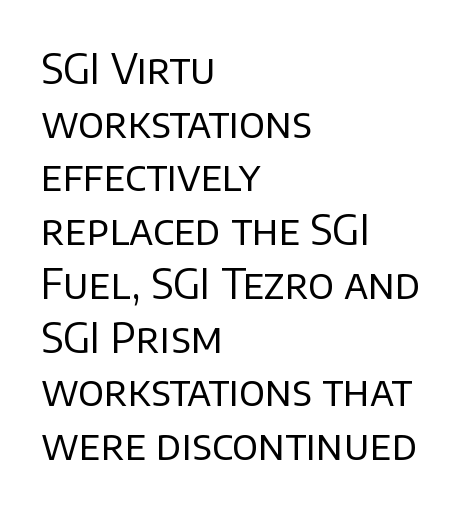
Q: Is the text bold? A: No.
Q: Is the text italic (slanted)? A: No, it is upright.
Q: Is the typeface a serif or a sans-serif typeface? A: Sans-serif.
Q: Is the text underlined? A: No.
Q: How is the paragraph aligned? A: Left-aligned.
Q: Is the spacing between letters normal or unusually wide? A: Normal.
Q: Is the spacing between lines tight, normal or loose? A: Normal.
Q: Width (condensed, normal, or wide)? A: Normal.
Q: Stroke contrast? A: Low.
Q: x-height? A: Large.
Q: Monospaced? A: No.
